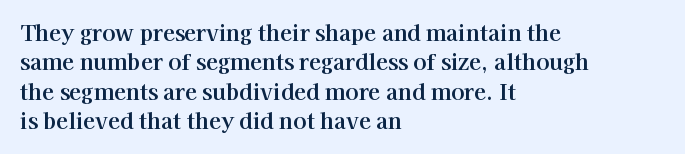
The image shows 22 px text type, upright; set left-aligned, normal line spacing (1.33x), normal letter spacing, not underlined.
